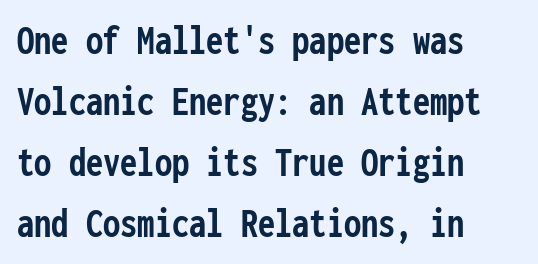
{"serif": "no", "italic": "no", "bold": "yes", "weight": "semibold", "width": "condensed", "stroke_contrast": "low", "x_height": "medium", "monospaced": "yes", "underline": "no", "align": "left", "line_spacing": "normal", "line_spacing_ratio": 1.42, "letter_spacing": "normal", "letter_spacing_em": 0.0, "glyph_px": 43}
